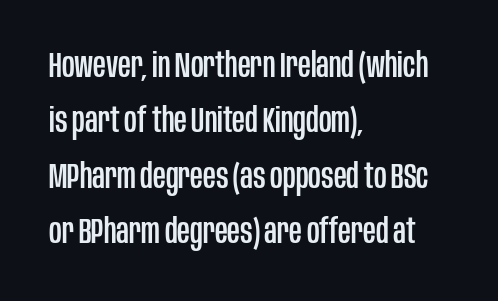
Q: Is the text italic (slanted)? A: No, it is upright.
Q: Is the typeface a serif or a sans-serif typeface? A: Sans-serif.
Q: Is the text underlined? A: No.
Q: How is the paragraph aligned? A: Left-aligned.
Q: Is the spacing between letters normal or unusually wide? A: Normal.
Q: Is the spacing between lines tight, normal or loose? A: Normal.
Q: Width (condensed, normal, or wide)? A: Condensed.
Q: Stroke contrast? A: Low.
Q: x-height? A: Large.
Q: Monospaced? A: No.
